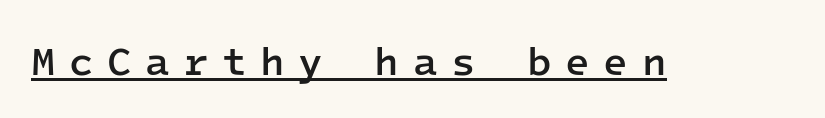
{"serif": "no", "italic": "no", "bold": "semi", "weight": "semibold", "width": "normal", "stroke_contrast": "low", "x_height": "medium", "monospaced": "yes", "underline": "yes", "letter_spacing": "wide", "letter_spacing_em": 0.34, "glyph_px": 40}
